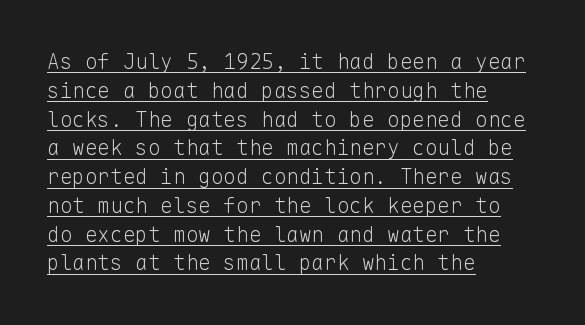
In designer terms, the underline attribute is active on this setting. Is the type heavy? It reads as light-to-regular instead. Vertically, the passage feels balanced, rows spaced as you'd expect. Is there any slant? The stems are plumb. The gaps between neighbouring characters are ordinary and unremarkable.
